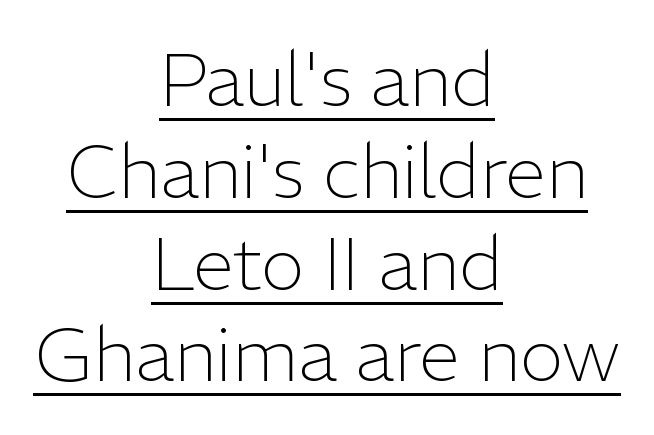
{"serif": "no", "italic": "no", "bold": "no", "weight": "light", "width": "normal", "stroke_contrast": "low", "x_height": "medium", "monospaced": "no", "underline": "yes", "align": "center", "line_spacing_ratio": 1.24, "letter_spacing": "normal", "letter_spacing_em": 0.0, "glyph_px": 74}
